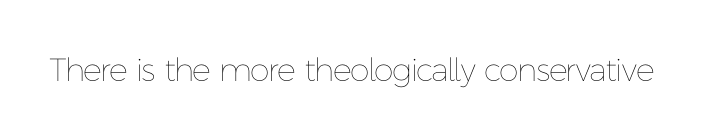
The image shows 32 px thin type, upright; set normal letter spacing, not underlined; low stroke contrast and a medium x-height.
